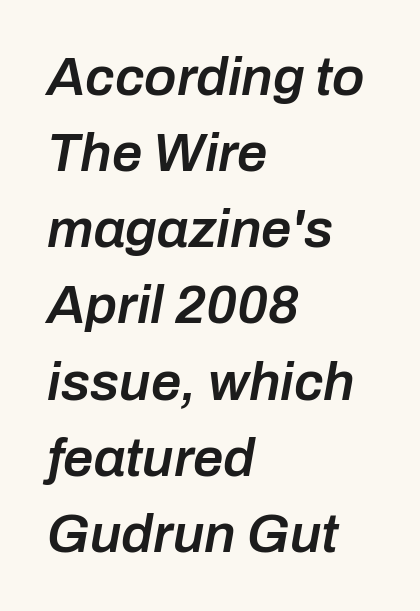
Q: Is the text bold? A: Semi-bold.
Q: Is the text italic (slanted)? A: Yes, it leans right by about 10 degrees.
Q: Is the text underlined? A: No.
Q: How is the paragraph aligned? A: Left-aligned.
Q: Is the spacing between letters normal or unusually wide? A: Normal.
Q: Is the spacing between lines tight, normal or loose? A: Normal.
Q: Width (condensed, normal, or wide)? A: Normal.
Q: Stroke contrast? A: Low.
Q: x-height? A: Medium.
Q: Monospaced? A: No.
